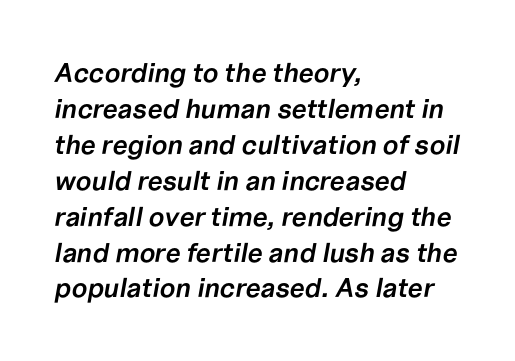
Q: Is the text bold? A: Semi-bold.
Q: Is the text italic (slanted)? A: Yes, it leans right by about 10 degrees.
Q: Is the text underlined? A: No.
Q: How is the paragraph aligned? A: Left-aligned.
Q: Is the spacing between letters normal or unusually wide? A: Normal.
Q: Is the spacing between lines tight, normal or loose? A: Normal.
